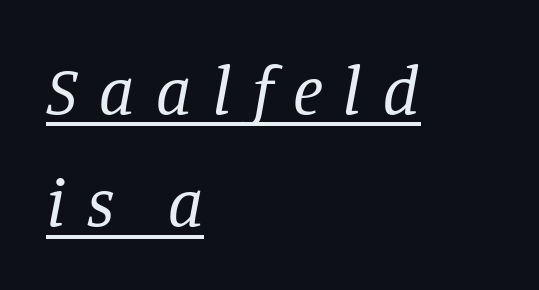
No extra ink here — the face is not bold. The passage shown is underscored from start to finish. These lines have a slow, spaced-out rhythm from letter to letter. Vertically, the passage feels balanced, rows spaced as you'd expect.
